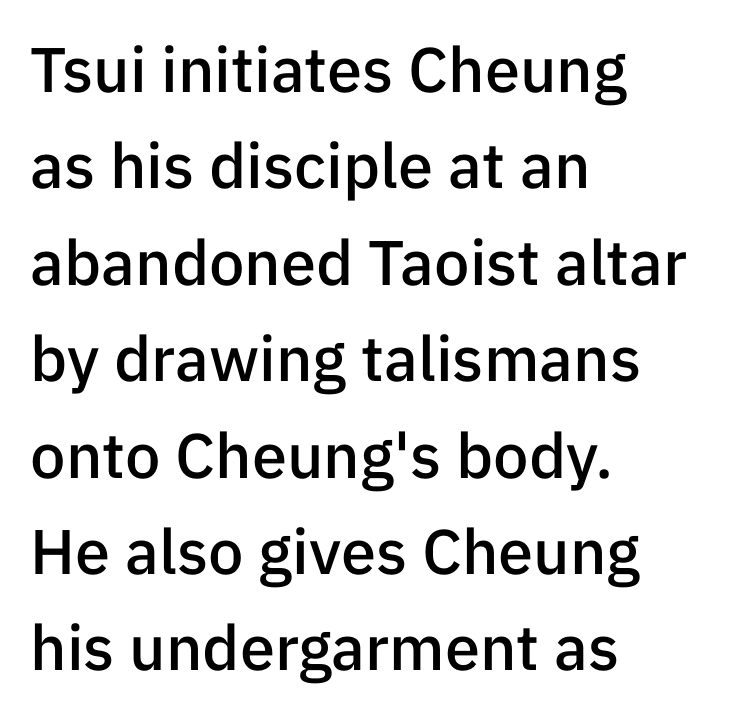
The image shows 63 px semibold sans-serif type, upright; set left-aligned, normal line spacing (1.53x), normal letter spacing, not underlined; low stroke contrast and a medium x-height.
